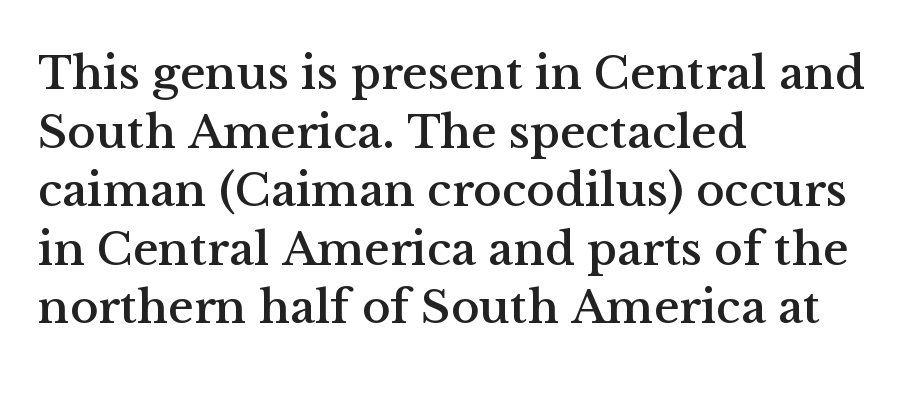
The image shows 48 px serif type, upright; set left-aligned, line spacing 1.22x, normal letter spacing, not underlined; medium stroke contrast and a medium x-height.
